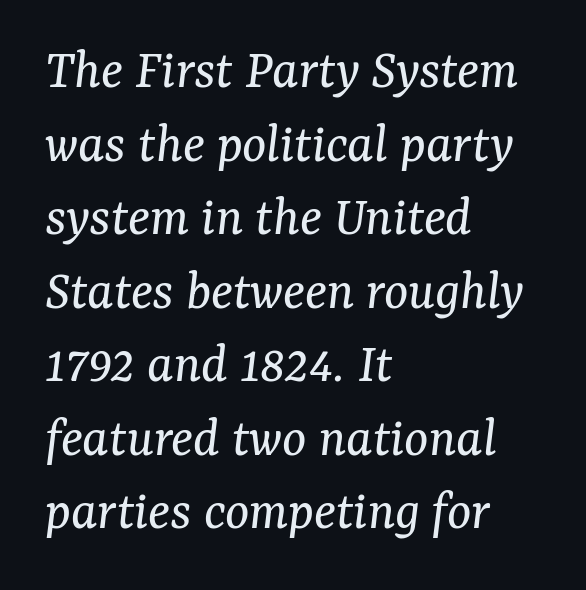
Q: Is the text bold? A: No.
Q: Is the text italic (slanted)? A: Yes, it leans right by about 7 degrees.
Q: Is the typeface a serif or a sans-serif typeface? A: Serif.
Q: Is the text underlined? A: No.
Q: How is the paragraph aligned? A: Left-aligned.
Q: Is the spacing between letters normal or unusually wide? A: Normal.
Q: Is the spacing between lines tight, normal or loose? A: Normal.
Q: Width (condensed, normal, or wide)? A: Normal.
Q: Stroke contrast? A: Medium.
Q: x-height? A: Medium.
Q: Monospaced? A: No.
